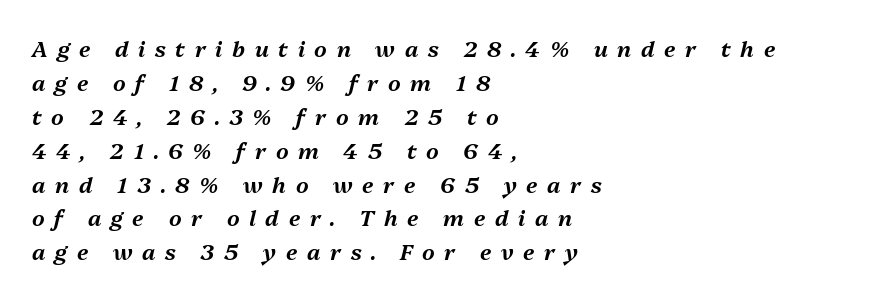
The image shows 22 px text type, italic (leaning right); set left-aligned, normal line spacing (1.54x), unusually wide letter spacing (+0.44 em), not underlined.
